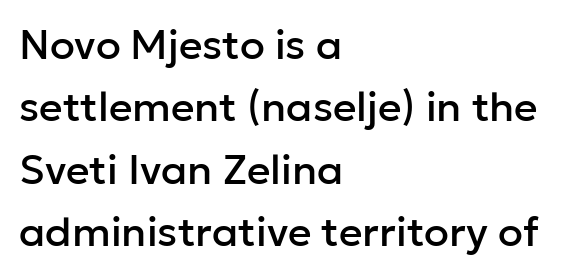
{"serif": "no", "italic": "no", "width": "normal", "stroke_contrast": "low", "x_height": "medium", "monospaced": "no", "underline": "no", "align": "left", "line_spacing": "normal", "line_spacing_ratio": 1.52, "letter_spacing": "normal", "letter_spacing_em": 0.0, "glyph_px": 41}
